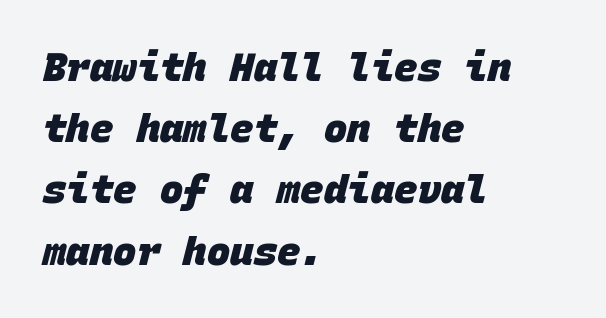
The image shows 39 px heavy sans-serif type, monospaced; set left-aligned, normal line spacing (1.57x), normal letter spacing, not underlined; low stroke contrast and a large x-height.
